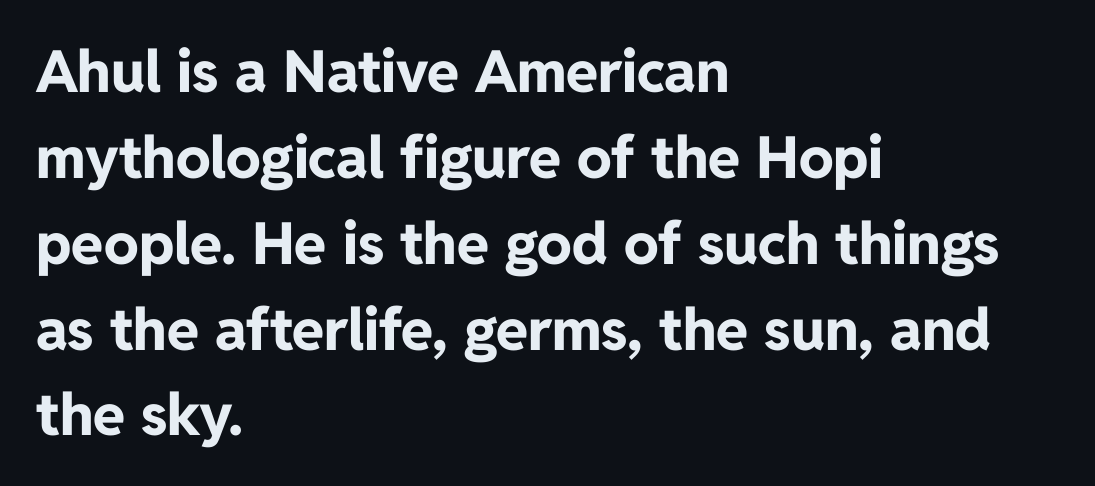
{"serif": "no", "italic": "no", "bold": "yes", "weight": "bold", "width": "normal", "stroke_contrast": "low", "x_height": "medium", "monospaced": "no", "underline": "no", "align": "left", "line_spacing": "normal", "line_spacing_ratio": 1.48, "letter_spacing": "normal", "letter_spacing_em": 0.0, "glyph_px": 58}
